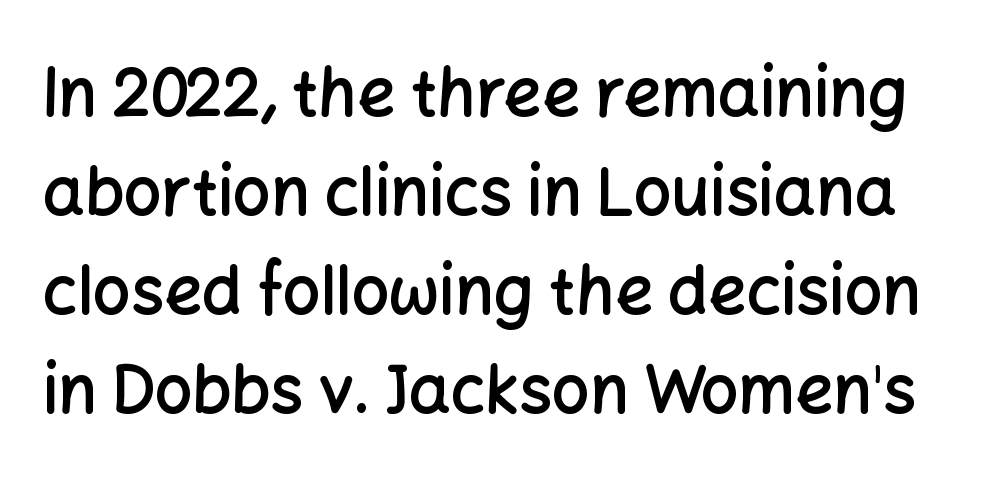
The image shows 66 px semibold sans-serif type, upright; set normal line spacing (1.5x), normal letter spacing, not underlined; low stroke contrast and a medium x-height.
